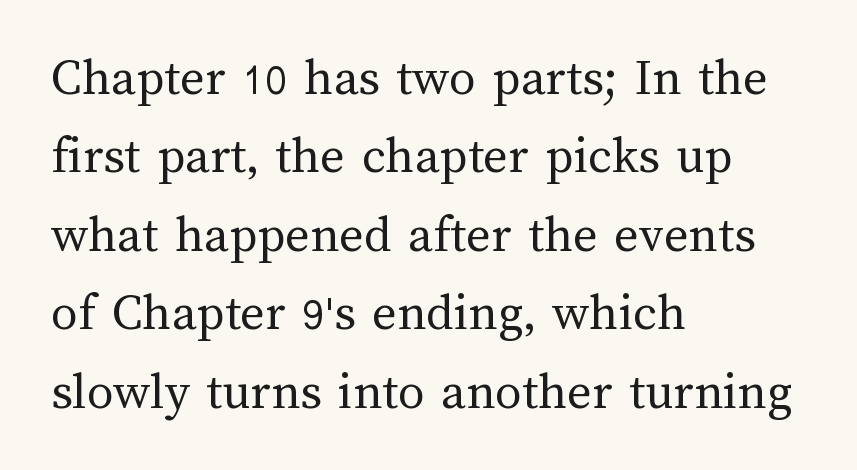
Q: Is the text bold? A: No.
Q: Is the text italic (slanted)? A: No, it is upright.
Q: Is the text underlined? A: No.
Q: How is the paragraph aligned? A: Left-aligned.
Q: Is the spacing between letters normal or unusually wide? A: Normal.
Q: Is the spacing between lines tight, normal or loose? A: Normal.
Q: Width (condensed, normal, or wide)? A: Normal.
Q: Stroke contrast? A: Medium.
Q: x-height? A: Medium.
Q: Monospaced? A: No.
